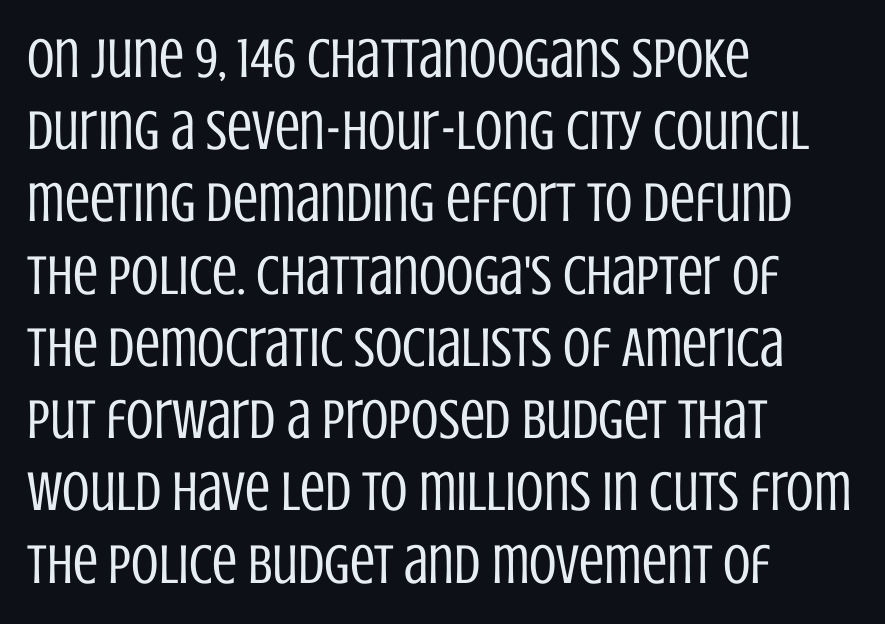
{"serif": "no", "italic": "no", "bold": "no", "weight": "regular", "width": "condensed", "stroke_contrast": "low", "x_height": "large", "monospaced": "no", "underline": "no", "align": "left", "line_spacing": "normal", "line_spacing_ratio": 1.29, "letter_spacing": "normal", "letter_spacing_em": 0.0, "glyph_px": 56}
